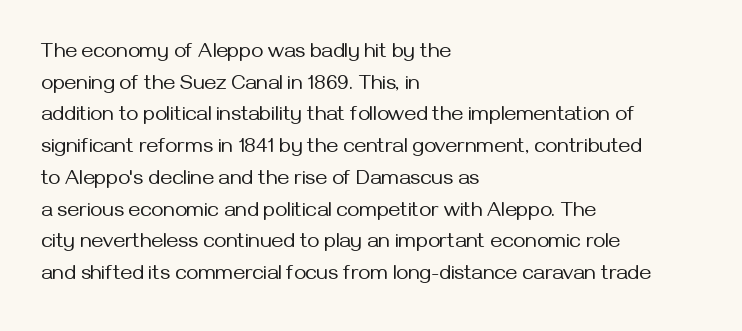
{"italic": "no", "bold": "no", "underline": "no", "align": "left", "line_spacing": "normal", "line_spacing_ratio": 1.51, "letter_spacing": "normal", "letter_spacing_em": 0.0, "glyph_px": 21}
